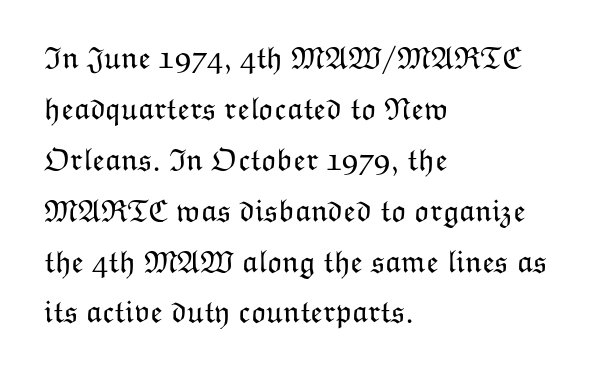
The image shows 32 px light type, upright; set left-aligned, normal line spacing (1.59x), normal letter spacing, not underlined; low stroke contrast and a medium x-height.
